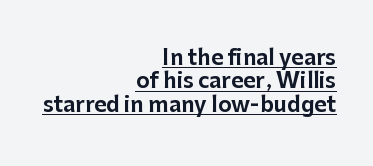
The image shows 21 px text type, upright; set right-aligned, tight line spacing (1.11x), normal letter spacing, underlined.
